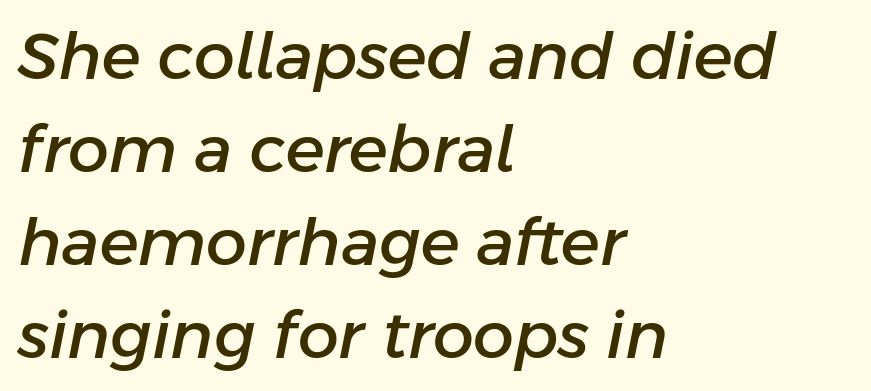
The image shows 65 px text type, italic (leaning right); set left-aligned, normal line spacing (1.43x), normal letter spacing, not underlined; low stroke contrast and a medium x-height.
